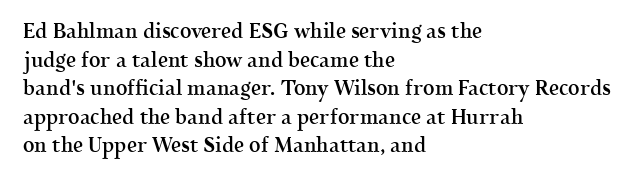
Q: Is the text bold? A: Semi-bold.
Q: Is the text italic (slanted)? A: No, it is upright.
Q: Is the text underlined? A: No.
Q: How is the paragraph aligned? A: Left-aligned.
Q: Is the spacing between letters normal or unusually wide? A: Normal.
Q: Is the spacing between lines tight, normal or loose? A: Normal.
